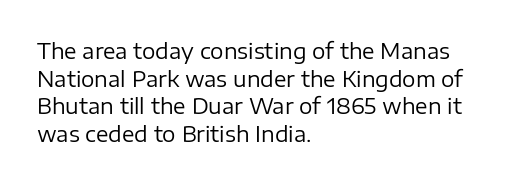
{"italic": "no", "bold": "no", "underline": "no", "align": "left", "line_spacing": "normal", "line_spacing_ratio": 1.32, "letter_spacing": "normal", "letter_spacing_em": 0.0, "glyph_px": 21}
